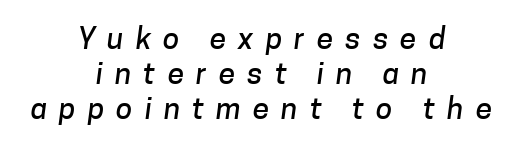
{"serif": "no", "width": "normal", "stroke_contrast": "low", "x_height": "medium", "monospaced": "no", "underline": "no", "align": "center", "line_spacing_ratio": 1.16, "letter_spacing": "wide", "letter_spacing_em": 0.4, "glyph_px": 30}
